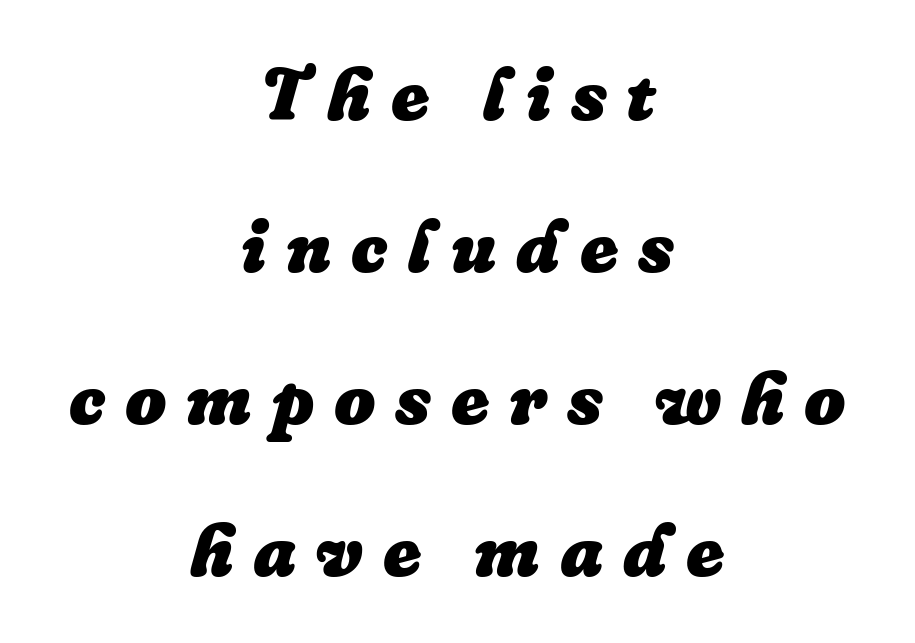
The image shows 73 px heavy type, italic (leaning right); set centered, loose line spacing (2.08x), unusually wide letter spacing (+0.27 em), not underlined; low stroke contrast and a medium x-height.
